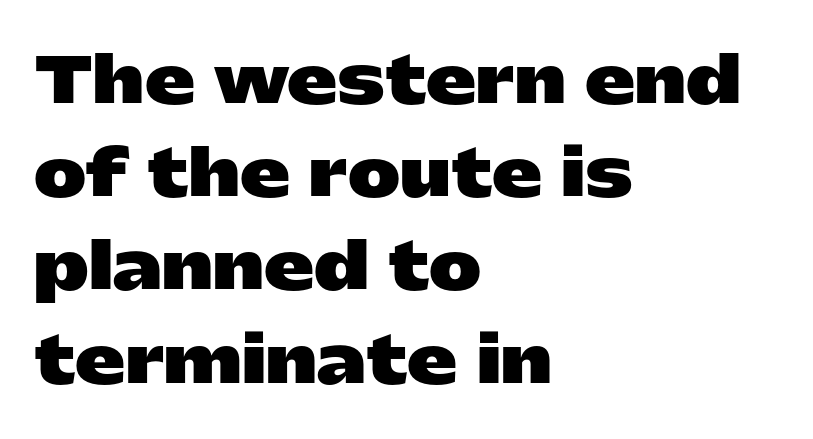
{"serif": "no", "italic": "no", "bold": "yes", "weight": "heavy", "width": "wide", "stroke_contrast": "low", "x_height": "medium", "monospaced": "no", "underline": "no", "align": "left", "line_spacing": "normal", "line_spacing_ratio": 1.48, "letter_spacing": "normal", "letter_spacing_em": 0.0, "glyph_px": 63}
